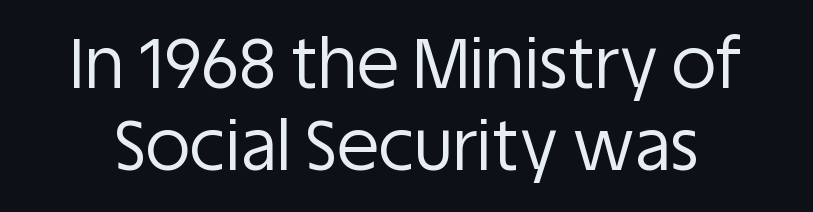
The image shows 69 px regular-weight sans-serif type, upright; set line spacing 1.19x, normal letter spacing, not underlined; low stroke contrast and a large x-height.
